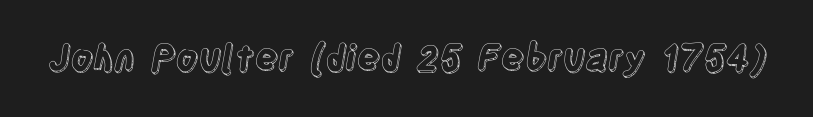
Q: Is the text italic (slanted)? A: Yes.
Q: Is the text underlined? A: No.
Q: Is the spacing between letters normal or unusually wide? A: Normal.
Q: Width (condensed, normal, or wide)? A: Condensed.
Q: x-height? A: Large.
Q: Monospaced? A: No.
